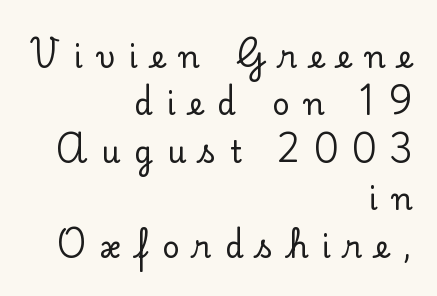
The image shows 30 px serif type, upright; set right-aligned, normal line spacing (1.58x), unusually wide letter spacing (+0.46 em), not underlined; low stroke contrast and a small x-height.
